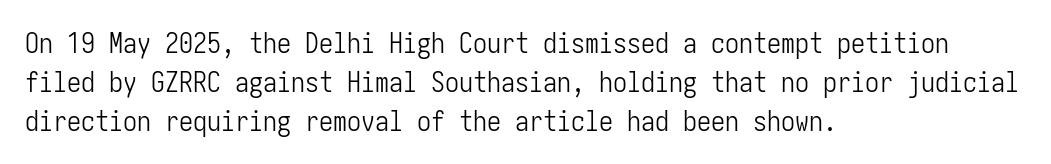
Q: Is the text bold? A: No.
Q: Is the text italic (slanted)? A: No, it is upright.
Q: Is the typeface a serif or a sans-serif typeface? A: Sans-serif.
Q: Is the text underlined? A: No.
Q: How is the paragraph aligned? A: Left-aligned.
Q: Is the spacing between letters normal or unusually wide? A: Normal.
Q: Is the spacing between lines tight, normal or loose? A: Normal.
Q: Width (condensed, normal, or wide)? A: Condensed.
Q: Stroke contrast? A: Low.
Q: x-height? A: Medium.
